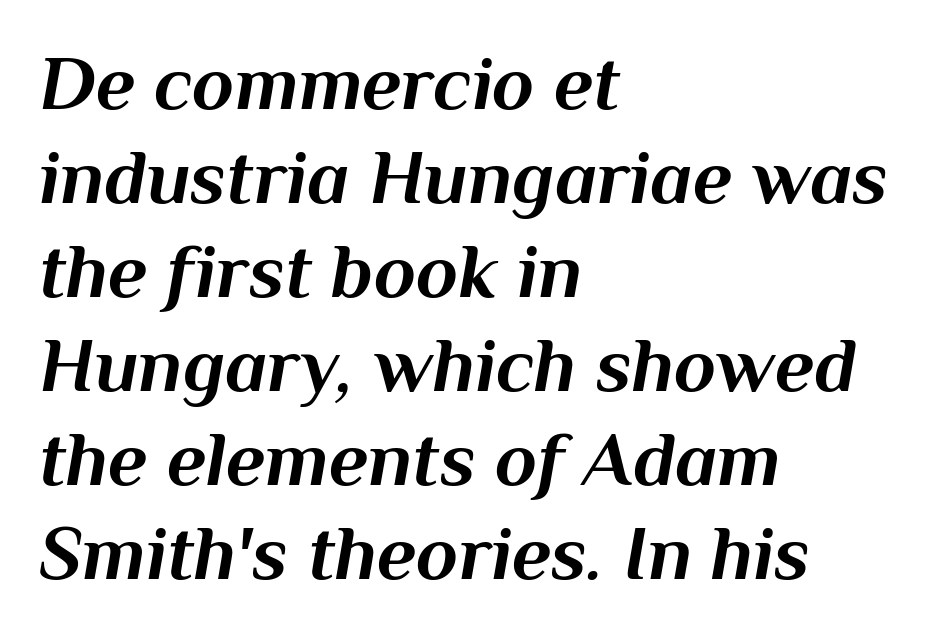
The image shows 77 px bold type, italic (leaning right); set left-aligned, line spacing 1.22x, normal letter spacing, not underlined; medium stroke contrast and a medium x-height.
